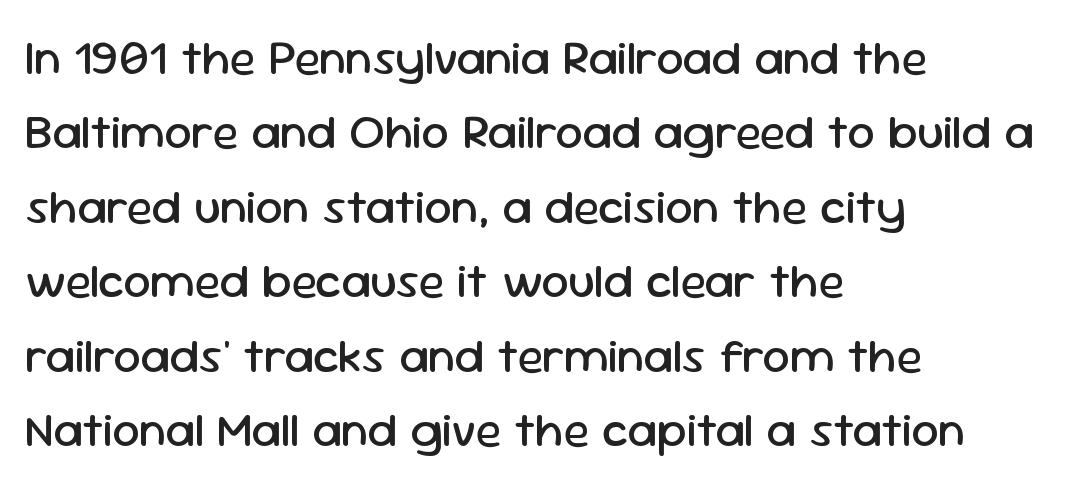
Q: Is the text bold? A: No.
Q: Is the text italic (slanted)? A: No, it is upright.
Q: Is the typeface a serif or a sans-serif typeface? A: Sans-serif.
Q: Is the text underlined? A: No.
Q: How is the paragraph aligned? A: Left-aligned.
Q: Is the spacing between letters normal or unusually wide? A: Normal.
Q: Is the spacing between lines tight, normal or loose? A: Normal.
Q: Width (condensed, normal, or wide)? A: Normal.
Q: Stroke contrast? A: Low.
Q: x-height? A: Medium.
Q: Monospaced? A: No.
